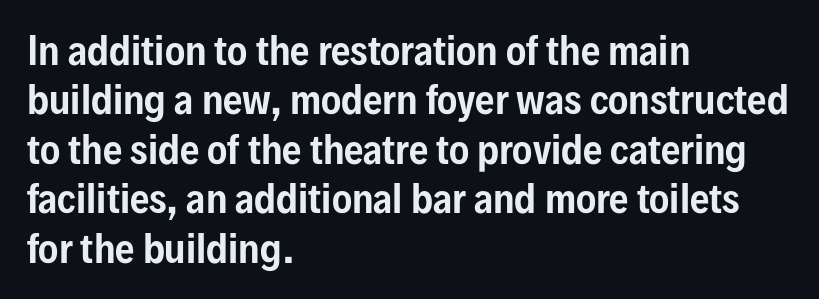
The letters stand upright; this is a roman face. This rendering uses left alignment, leaving the right contour irregular. Note the varied advance widths — an 'i' is clearly narrower than an 'm'. Decoration check: the copy has no underline.
